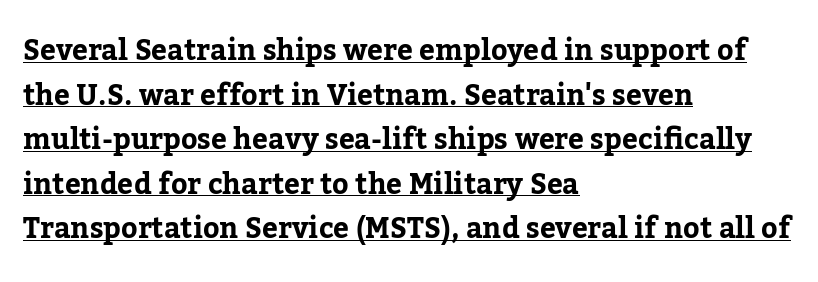
Q: Is the text bold? A: Yes.
Q: Is the text italic (slanted)? A: No, it is upright.
Q: Is the typeface a serif or a sans-serif typeface? A: Serif.
Q: Is the text underlined? A: Yes.
Q: How is the paragraph aligned? A: Left-aligned.
Q: Is the spacing between letters normal or unusually wide? A: Normal.
Q: Is the spacing between lines tight, normal or loose? A: Normal.
Q: Width (condensed, normal, or wide)? A: Normal.
Q: Stroke contrast? A: Low.
Q: x-height? A: Medium.
Q: Monospaced? A: No.
